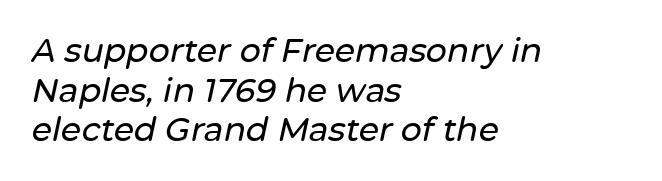
{"italic": "yes", "lean": "right", "slant_degrees": 12, "width": "normal", "stroke_contrast": "low", "x_height": "medium", "monospaced": "no", "underline": "no", "align": "left", "line_spacing_ratio": 1.2, "letter_spacing": "normal", "letter_spacing_em": 0.0, "glyph_px": 33}
